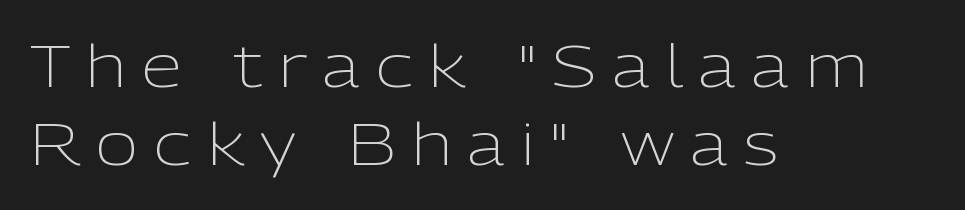
The image shows 58 px light sans-serif type, upright; set left-aligned, normal line spacing (1.35x), unusually wide letter spacing (+0.27 em), not underlined; low stroke contrast and a medium x-height.
